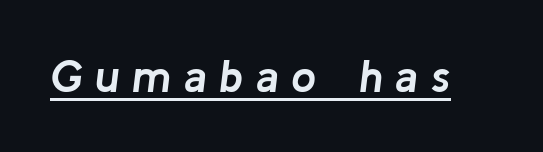
Thick stems and heavy bowls — unmistakably bold. An italicized treatment has been applied to the whole sample. Each letter keeps its own natural width here, so spacing adapts to shape. Decoration check: the copy is underlined. A typesetter would call this heavily tracked-out type.
